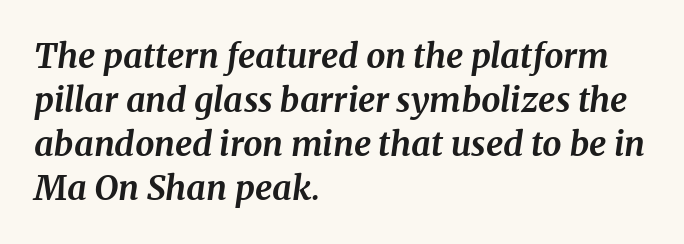
Q: Is the text bold? A: Yes.
Q: Is the text italic (slanted)? A: Yes, it leans right by about 8 degrees.
Q: Is the typeface a serif or a sans-serif typeface? A: Serif.
Q: Is the text underlined? A: No.
Q: How is the paragraph aligned? A: Left-aligned.
Q: Is the spacing between letters normal or unusually wide? A: Normal.
Q: Is the spacing between lines tight, normal or loose? A: Normal.
Q: Width (condensed, normal, or wide)? A: Normal.
Q: Stroke contrast? A: Medium.
Q: x-height? A: Medium.
Q: Monospaced? A: No.
